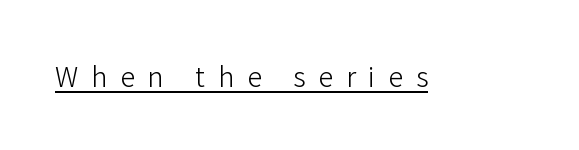
Q: Is the text bold? A: No.
Q: Is the text italic (slanted)? A: No, it is upright.
Q: Is the text underlined? A: Yes.
Q: Is the spacing between letters normal or unusually wide? A: Unusually wide.
